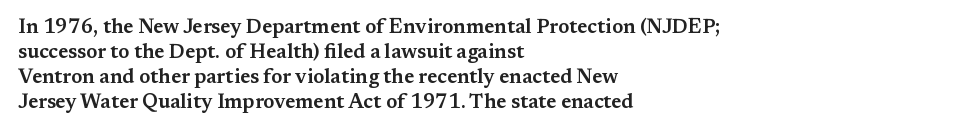
{"italic": "no", "underline": "no", "align": "left", "line_spacing": "normal", "line_spacing_ratio": 1.25, "letter_spacing": "normal", "letter_spacing_em": 0.0, "glyph_px": 20}
